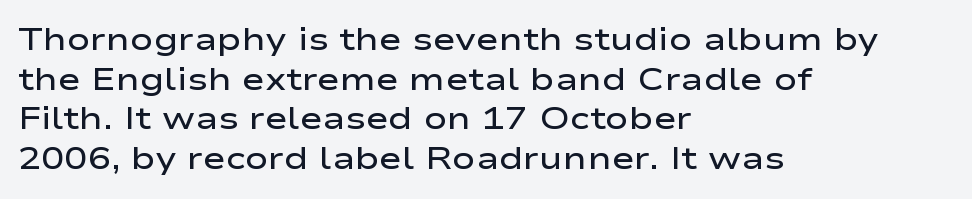
Q: Is the text bold? A: Semi-bold.
Q: Is the text italic (slanted)? A: No, it is upright.
Q: Is the typeface a serif or a sans-serif typeface? A: Sans-serif.
Q: Is the text underlined? A: No.
Q: How is the paragraph aligned? A: Left-aligned.
Q: Is the spacing between letters normal or unusually wide? A: Normal.
Q: Is the spacing between lines tight, normal or loose? A: Normal.
Q: Width (condensed, normal, or wide)? A: Wide.
Q: Stroke contrast? A: Low.
Q: x-height? A: Medium.
Q: Monospaced? A: No.
